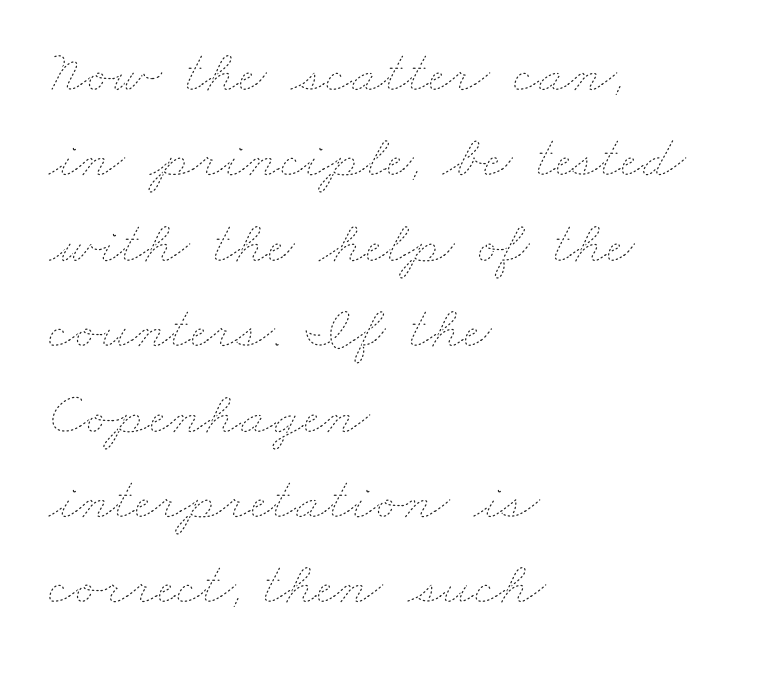
The image shows 61 px thin, wide type; set left-aligned, normal line spacing (1.4x), normal letter spacing, not underlined; low stroke contrast and a small x-height.
